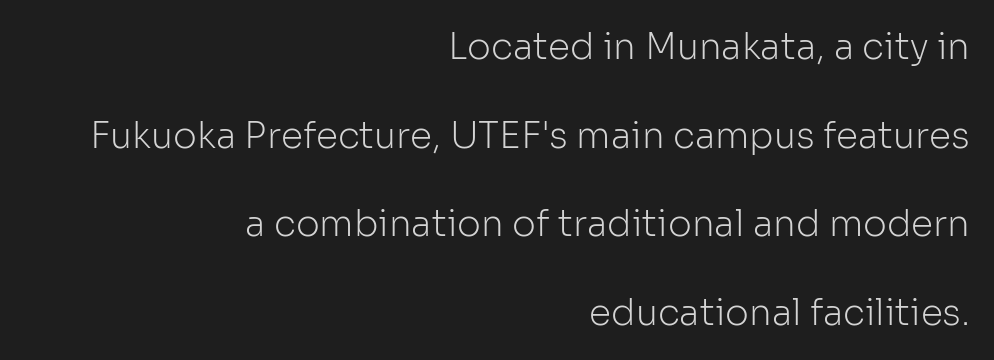
Vertically, the passage feels expansive, rows floating well apart. A bare baseline throughout the passage. Each letter keeps its own natural width here, so spacing adapts to shape. Serif or sans? Sans — the stroke terminals are bare.
